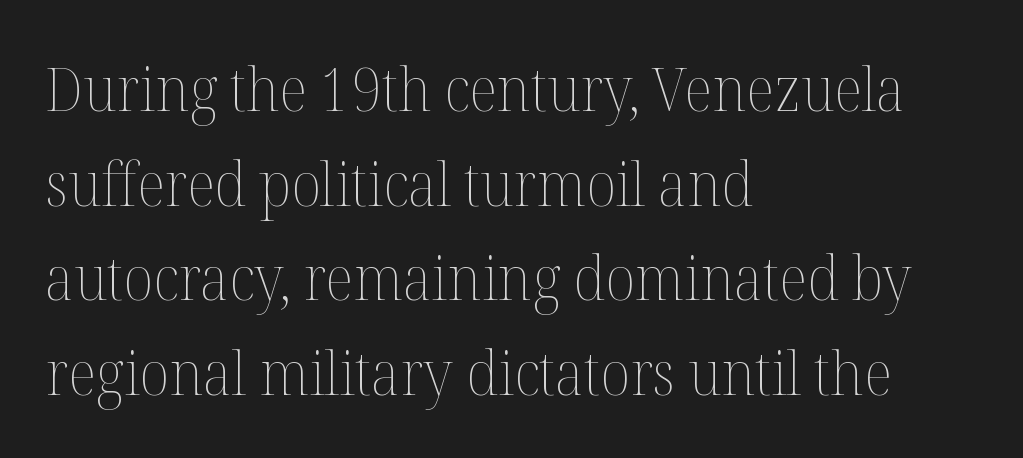
The image shows 61 px thin type, upright; set left-aligned, normal line spacing (1.55x), normal letter spacing, not underlined; medium stroke contrast and a medium x-height.
